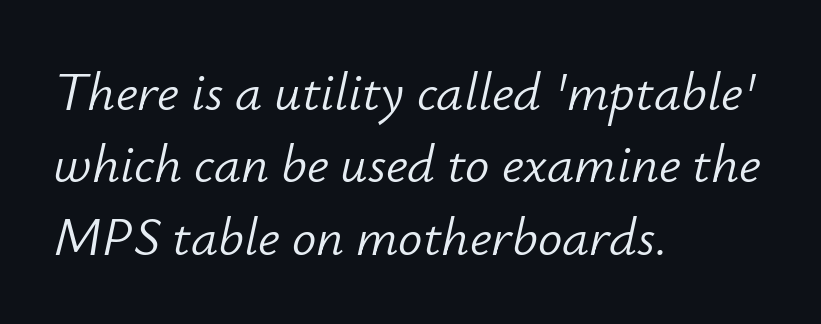
{"italic": "yes", "lean": "right", "slant_degrees": 12, "bold": "no", "weight": "light", "width": "normal", "stroke_contrast": "low", "x_height": "small", "monospaced": "no", "underline": "no", "align": "left", "line_spacing": "normal", "line_spacing_ratio": 1.34, "letter_spacing": "normal", "letter_spacing_em": 0.0, "glyph_px": 54}
